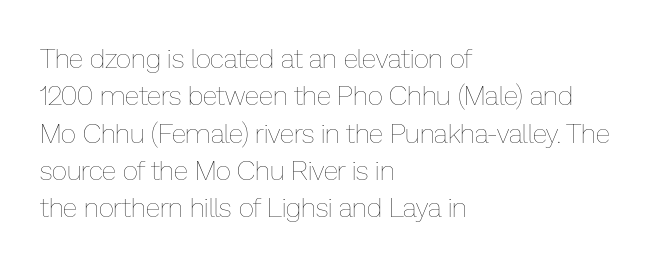
Interline gaps are of average width in this sample. Inter-character spacing is left at the font's built-in metrics. If you drew a line through each stem, it would be perfectly vertical. Words float on clear page, feet unadorned. Each line starts at the same left margin while the right side varies.
